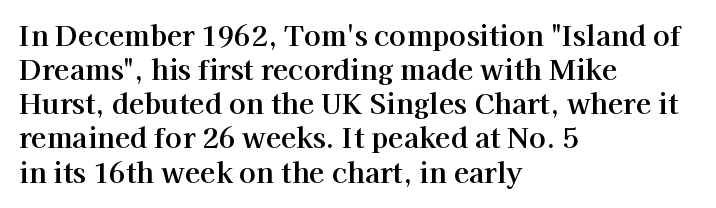
Q: Is the text italic (slanted)? A: No, it is upright.
Q: Is the typeface a serif or a sans-serif typeface? A: Serif.
Q: Is the text underlined? A: No.
Q: How is the paragraph aligned? A: Left-aligned.
Q: Is the spacing between letters normal or unusually wide? A: Normal.
Q: Width (condensed, normal, or wide)? A: Normal.
Q: Stroke contrast? A: High.
Q: x-height? A: Medium.
Q: Monospaced? A: No.
